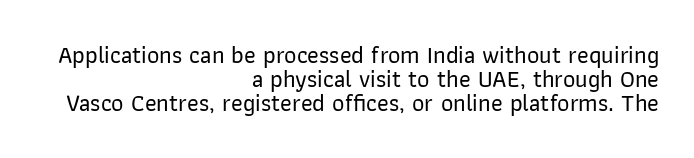
This sample trades vertical openness for compactness between lines. Notice how the passage keeps a crisp vertical edge on the right only. The foot of each line stays bare and open. This sample uses plain, unmodified letter spacing. The lettering holds an erect, upright posture throughout.
